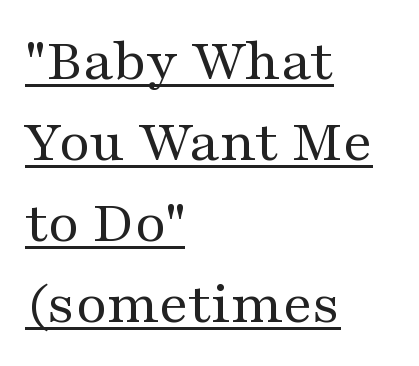
The image shows 60 px regular-weight, wide serif type, upright; set left-aligned, normal line spacing (1.35x), normal letter spacing, underlined; medium stroke contrast and a medium x-height.
